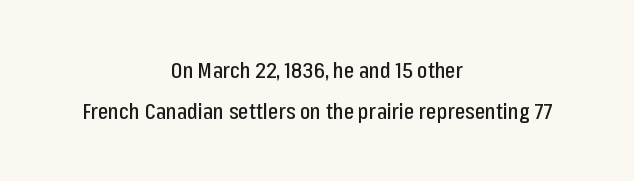
The typography opts for an upright posture over an oblique one. Unmarked baselines from the first word to the last. You could call the tracking neutral — neither tight nor loose. Horizontally, the lines are justified to the midpoint only.
